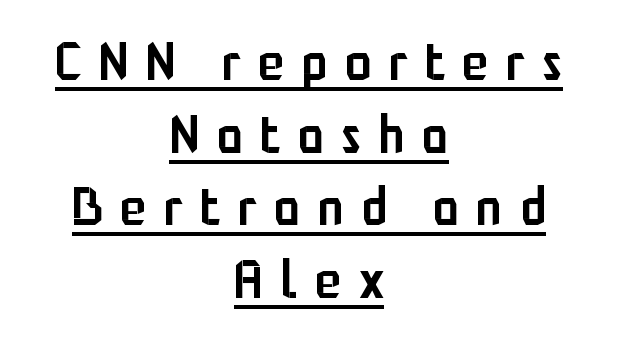
{"serif": "no", "italic": "no", "bold": "semi", "weight": "semibold", "width": "condensed", "stroke_contrast": "low", "x_height": "medium", "monospaced": "no", "underline": "yes", "align": "center", "line_spacing": "normal", "line_spacing_ratio": 1.37, "letter_spacing": "wide", "letter_spacing_em": 0.33, "glyph_px": 53}
